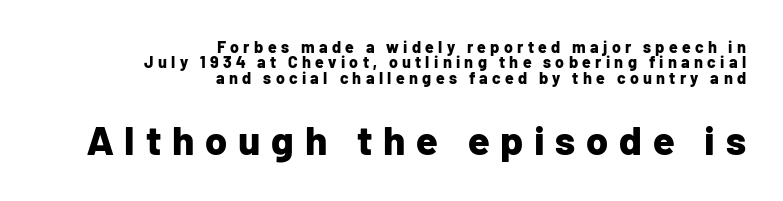
Type size steps up from the first block to the second. Emphasis by weight is at full strength: bold. Which margin do the lines hug? The right one — the left edge is uneven. Descenders are the only things crossing below the line.
